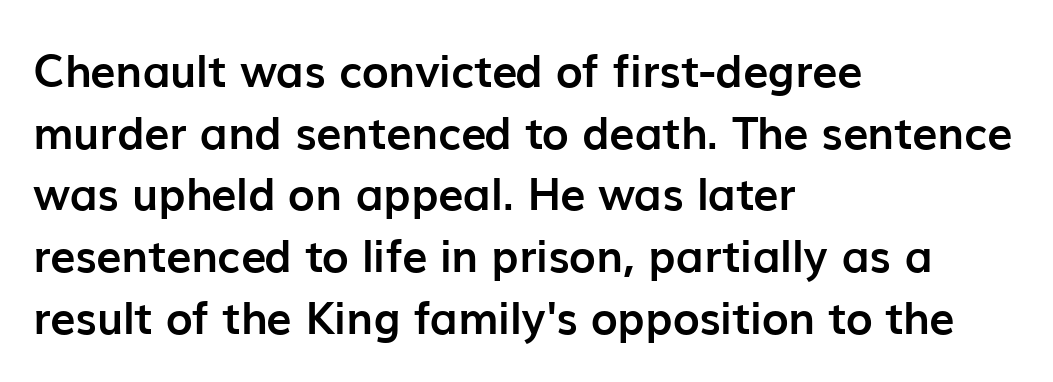
The image shows 45 px semibold sans-serif type, upright; set left-aligned, normal line spacing (1.37x), normal letter spacing, not underlined; low stroke contrast and a medium x-height.
